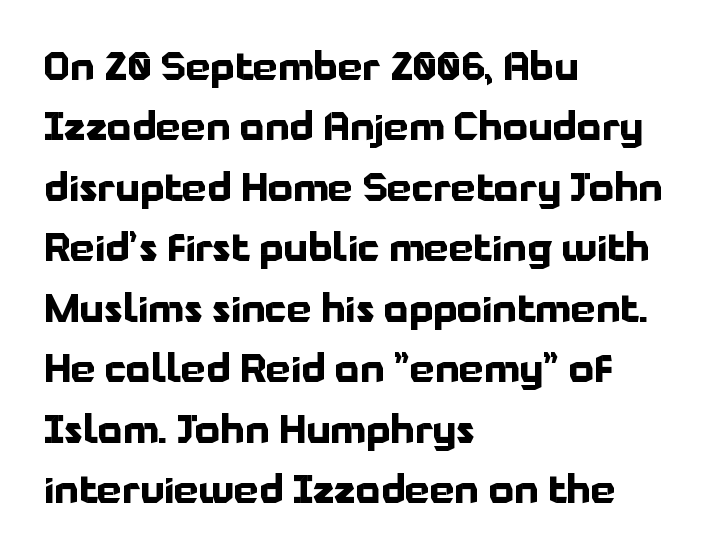
{"serif": "no", "italic": "no", "bold": "yes", "weight": "bold", "width": "normal", "stroke_contrast": "low", "x_height": "medium", "monospaced": "no", "underline": "no", "align": "left", "line_spacing": "normal", "line_spacing_ratio": 1.55, "letter_spacing": "normal", "letter_spacing_em": 0.0, "glyph_px": 39}
